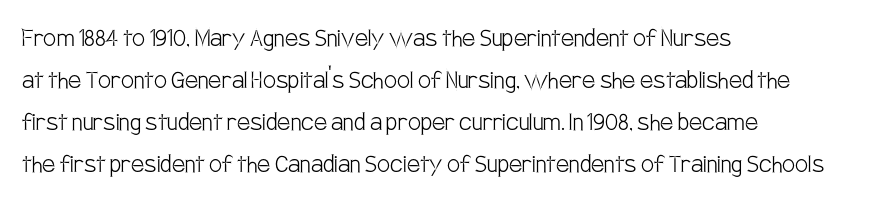
The image shows 29 px light, condensed sans-serif type, upright; set left-aligned, normal line spacing (1.45x), normal letter spacing, not underlined; low stroke contrast and a large x-height.
